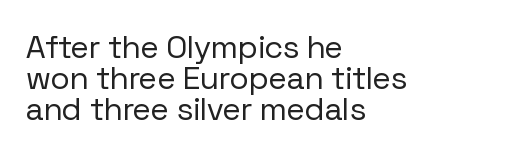
{"serif": "no", "italic": "no", "bold": "no", "weight": "regular", "width": "normal", "stroke_contrast": "low", "x_height": "medium", "monospaced": "no", "underline": "no", "align": "left", "line_spacing": "tight", "line_spacing_ratio": 0.97, "letter_spacing": "normal", "letter_spacing_em": 0.0, "glyph_px": 32}
